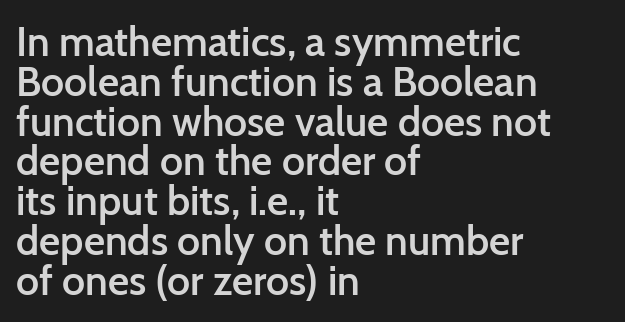
The paragraph has a hard left edge and a soft right edge. The strip under each line holds only bare page. The type family on display is of the sans-serif kind. Each letter keeps its own natural width here, so spacing adapts to shape.
